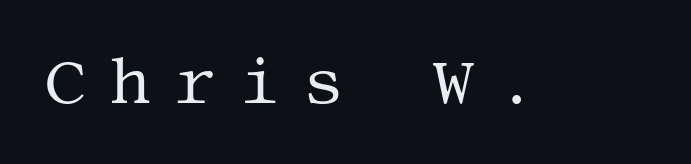
Students, note that the glyphs here are deliberately spaced far apart. Notice how the stems are strictly vertical — no italics here. Each letter's strokes conclude with small projecting serifs. Weight: not bold — regular or lighter. Descenders hang freely into open space.
